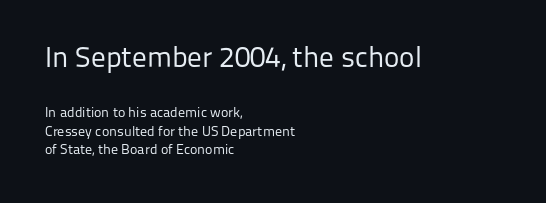
{"serif": "no", "italic": "no", "bold": "no", "weight": "regular", "width": "normal", "stroke_contrast": "low", "x_height": "medium", "monospaced": "no", "underline": "no", "align": "left", "line_spacing": "normal", "line_spacing_ratio": 1.31, "letter_spacing": "normal", "letter_spacing_em": 0.0, "larger_block": "first", "size_ratio": 2.07, "glyph_px": 29}
